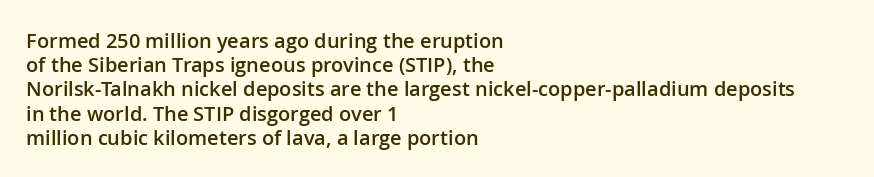
{"italic": "no", "bold": "semi", "underline": "no", "align": "left", "line_spacing_ratio": 1.21, "letter_spacing": "normal", "letter_spacing_em": 0.0, "glyph_px": 20}
